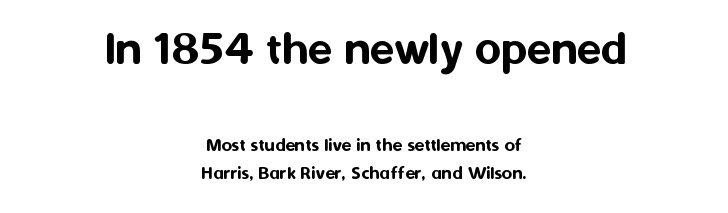
Q: Is the text italic (slanted)? A: No, it is upright.
Q: Is the typeface a serif or a sans-serif typeface? A: Sans-serif.
Q: Is the text underlined? A: No.
Q: How is the paragraph aligned? A: Centered.
Q: Is the spacing between letters normal or unusually wide? A: Normal.
Q: Is the spacing between lines tight, normal or loose? A: Normal.
Q: Which block of text is set in a larger size, the first (top) or the second (bottom)? A: The first (top) one.
Q: Width (condensed, normal, or wide)? A: Normal.
Q: Stroke contrast? A: Medium.
Q: x-height? A: Medium.
Q: Monospaced? A: No.
